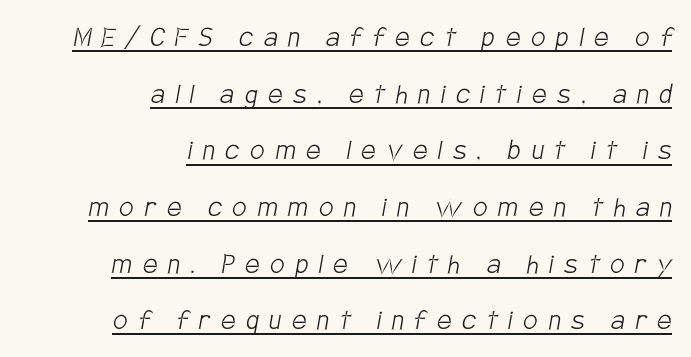
Q: Is the text bold? A: No.
Q: Is the typeface a serif or a sans-serif typeface? A: Sans-serif.
Q: Is the text underlined? A: Yes.
Q: How is the paragraph aligned? A: Right-aligned.
Q: Is the spacing between letters normal or unusually wide? A: Unusually wide.
Q: Width (condensed, normal, or wide)? A: Condensed.
Q: Stroke contrast? A: Low.
Q: x-height? A: Large.
Q: Monospaced? A: No.
